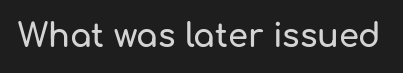
{"serif": "no", "italic": "no", "width": "normal", "stroke_contrast": "low", "x_height": "medium", "monospaced": "no", "underline": "no", "letter_spacing": "normal", "letter_spacing_em": 0.0, "glyph_px": 32}
